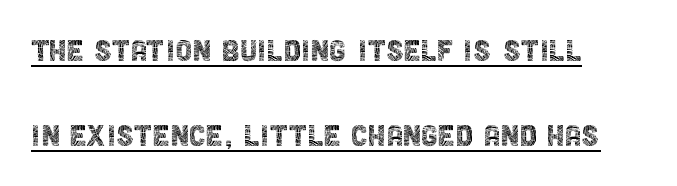
The image shows 38 px thin, condensed sans-serif type, upright; set left-aligned, loose line spacing (2.24x), normal letter spacing, underlined; a large x-height.
